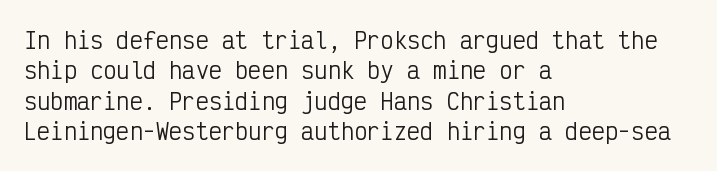
A quiet, ordinary-to-light weight characterises the typeface. The text block is weighted toward the left margin, trailing off unevenly rightward. This rendering leaves character spacing at its baseline value. Characters remain perfectly vertical along every line. The strip under each line holds only bare page.
